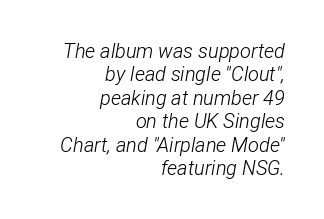
The image shows 20 px text type, italic (leaning right); set right-aligned, line spacing 1.17x, normal letter spacing, not underlined.
